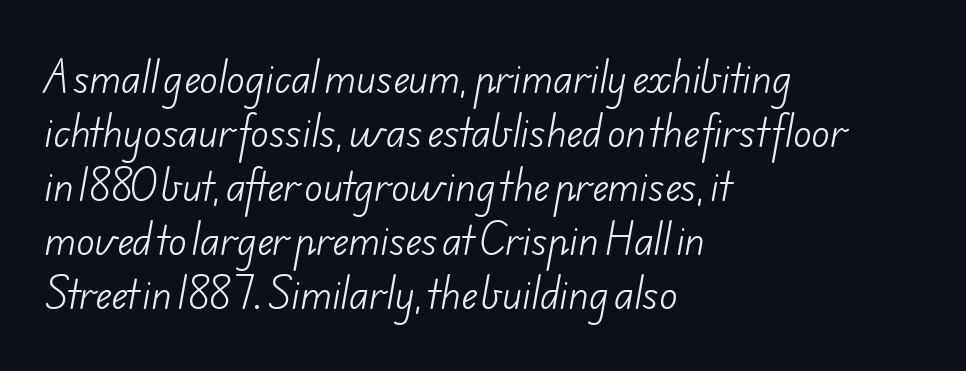
{"serif": "no", "bold": "no", "weight": "light", "width": "normal", "stroke_contrast": "low", "x_height": "small", "monospaced": "no", "underline": "no", "align": "left", "line_spacing": "normal", "line_spacing_ratio": 1.42, "letter_spacing": "normal", "letter_spacing_em": 0.0, "glyph_px": 38}
